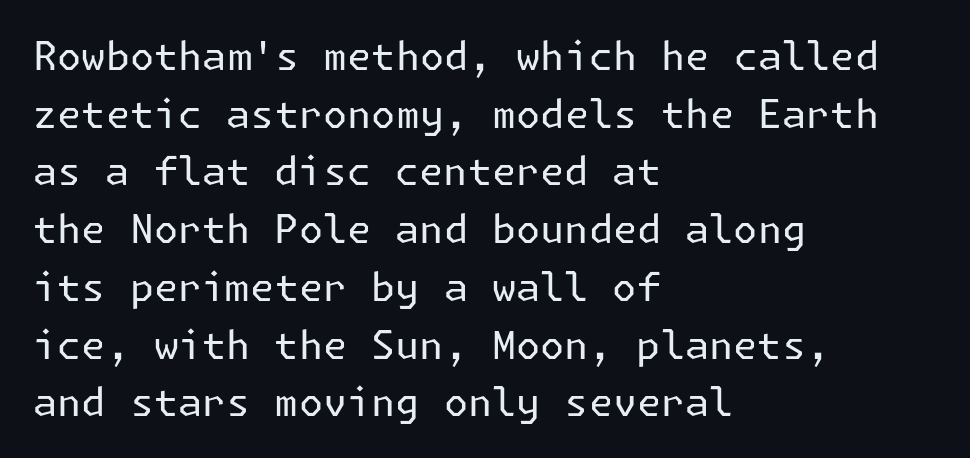
The image shows 39 px regular-weight sans-serif type, upright; set left-aligned, normal line spacing (1.48x), normal letter spacing, not underlined; low stroke contrast and a medium x-height.
